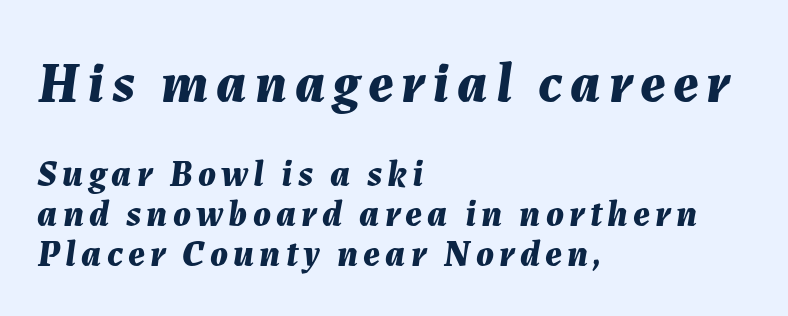
The image shows 56 px bold type, italic (leaning right); set left-aligned, tight line spacing (1.09x), not underlined; the first (top) block is 1.51x larger; medium stroke contrast and a medium x-height.
